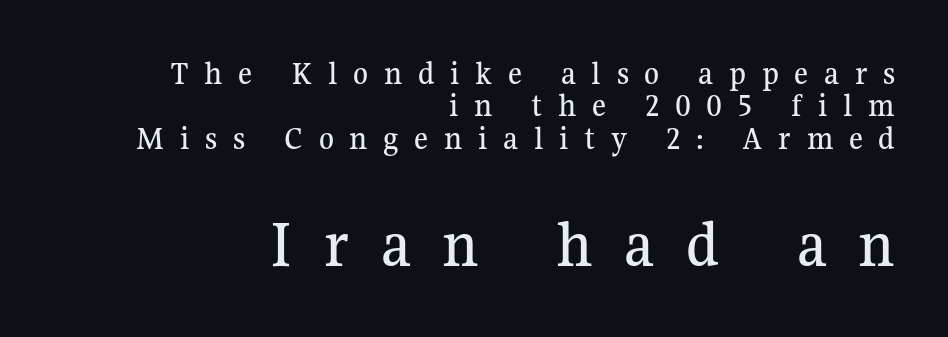
The foot of each line stays bare and open. Serif or sans? Serif — the stroke terminals have little feet. The line texture is sparse and dotted thanks to wide tracking. Every character sits straight up, as roman type does.
